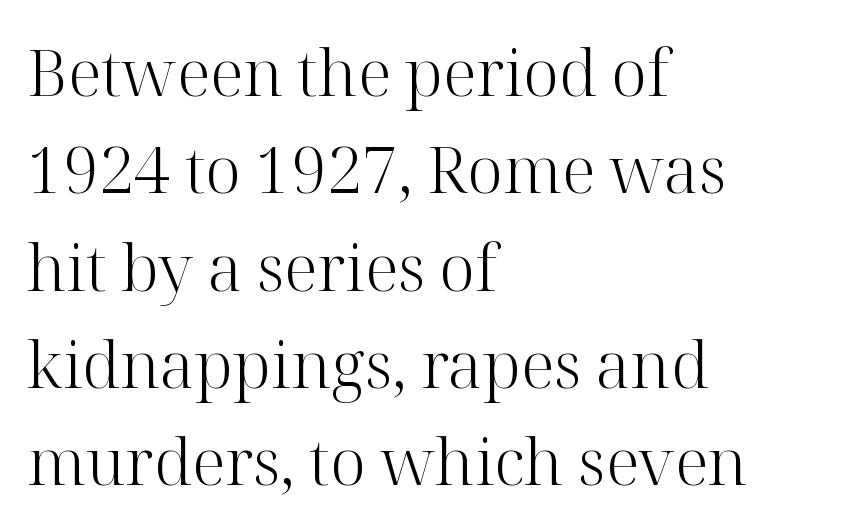
Q: Is the text bold? A: No.
Q: Is the text italic (slanted)? A: No, it is upright.
Q: Is the typeface a serif or a sans-serif typeface? A: Serif.
Q: Is the text underlined? A: No.
Q: How is the paragraph aligned? A: Left-aligned.
Q: Is the spacing between letters normal or unusually wide? A: Normal.
Q: Is the spacing between lines tight, normal or loose? A: Normal.
Q: Width (condensed, normal, or wide)? A: Normal.
Q: Stroke contrast? A: High.
Q: x-height? A: Medium.
Q: Monospaced? A: No.
